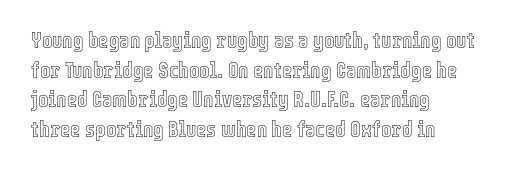
The image shows 22 px text type, upright; set left-aligned, normal line spacing (1.35x), normal letter spacing, not underlined.
